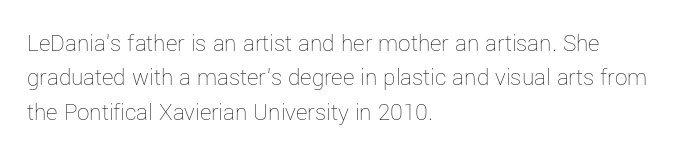
{"italic": "no", "bold": "no", "underline": "no", "align": "left", "line_spacing": "normal", "line_spacing_ratio": 1.38, "letter_spacing": "normal", "letter_spacing_em": 0.0, "glyph_px": 25}
